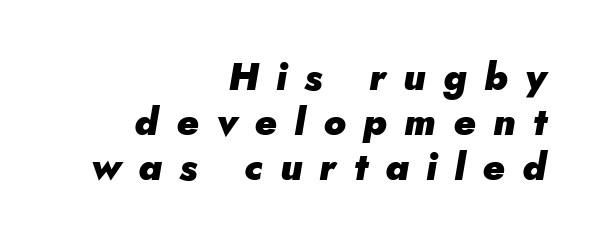
There is plenty of visible air inserted between adjacent glyphs. In terms of posture, this sample is oblique. If you drew a ruler down the right edge, every line would touch it. Check under the words: just untouched page.
